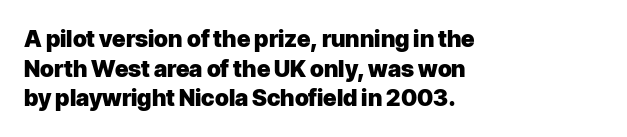
{"italic": "no", "bold": "yes", "underline": "no", "align": "left", "line_spacing": "normal", "line_spacing_ratio": 1.29, "letter_spacing": "normal", "letter_spacing_em": 0.0, "glyph_px": 23}
